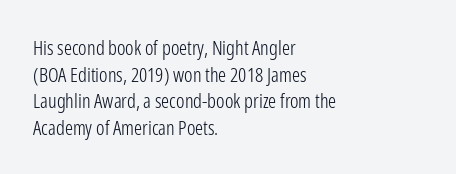
Q: Is the text bold? A: No.
Q: Is the text italic (slanted)? A: No, it is upright.
Q: Is the text underlined? A: No.
Q: How is the paragraph aligned? A: Left-aligned.
Q: Is the spacing between letters normal or unusually wide? A: Normal.
Q: Is the spacing between lines tight, normal or loose? A: Normal.
